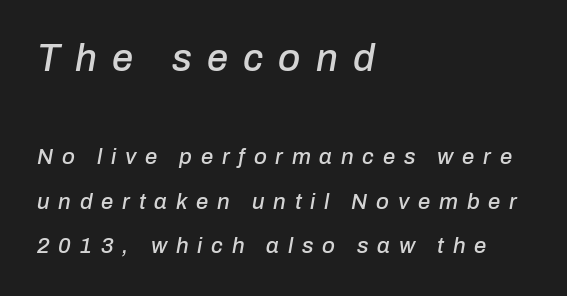
Q: Is the text italic (slanted)? A: Yes, it leans right by about 10 degrees.
Q: Is the text underlined? A: No.
Q: How is the paragraph aligned? A: Left-aligned.
Q: Is the spacing between letters normal or unusually wide? A: Unusually wide.
Q: Is the spacing between lines tight, normal or loose? A: Loose.
Q: Which block of text is set in a larger size, the first (top) or the second (bottom)? A: The first (top) one.
Q: Width (condensed, normal, or wide)? A: Normal.
Q: Stroke contrast? A: Low.
Q: x-height? A: Medium.
Q: Monospaced? A: No.
